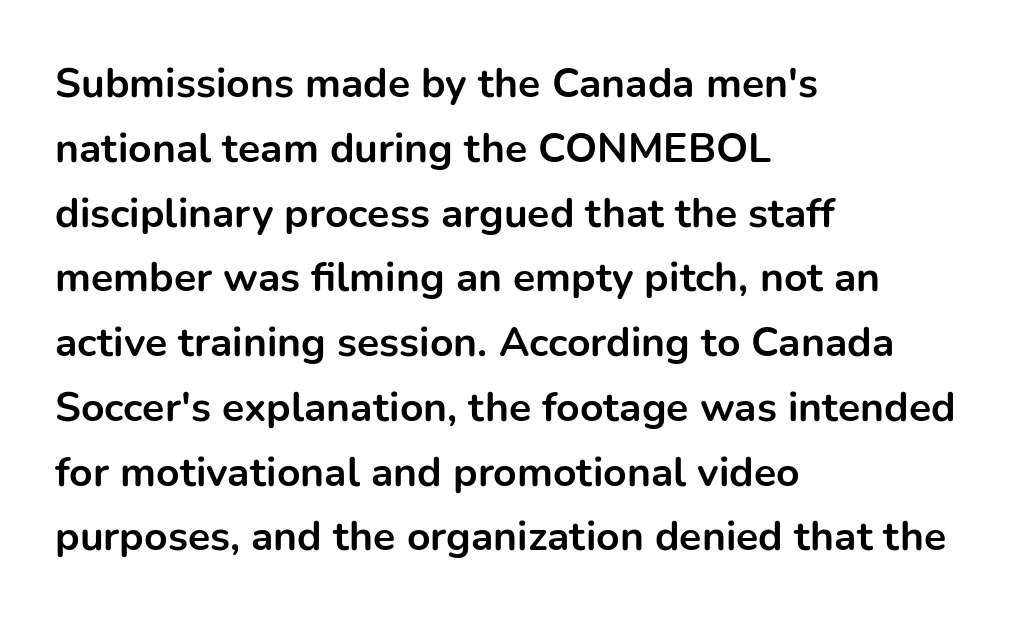
This rendering features lettering with no underline. Here the designer chose a conventional face with non-uniform glyph widths. The letterforms sit shoulder to shoulder at normal distance. The passage is arranged the way most books set body copy — flush left.
